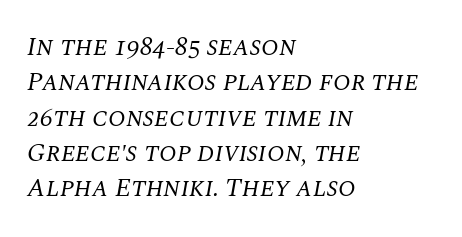
Rows of type keep a routine distance in the vertical direction. Reading down the block, your eye returns to a fixed left position each line. You can tell it's italic because the verticals aren't actually vertical. Underlining? Definitely not there. The face used here is rendered with its standard letterfit.
